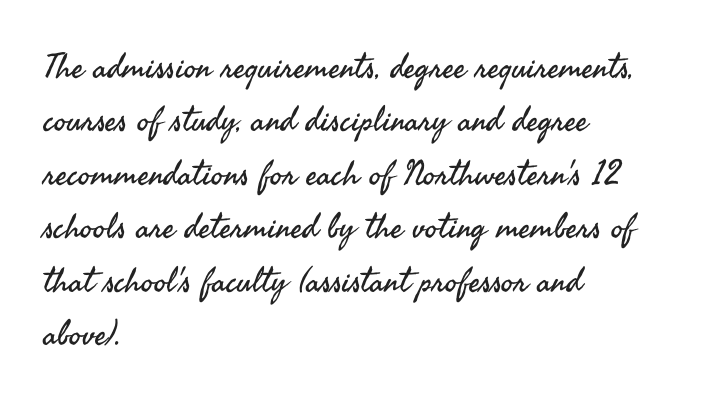
The image shows 34 px regular-weight sans-serif type; set left-aligned, normal line spacing (1.57x), normal letter spacing, not underlined; medium stroke contrast and a small x-height.
